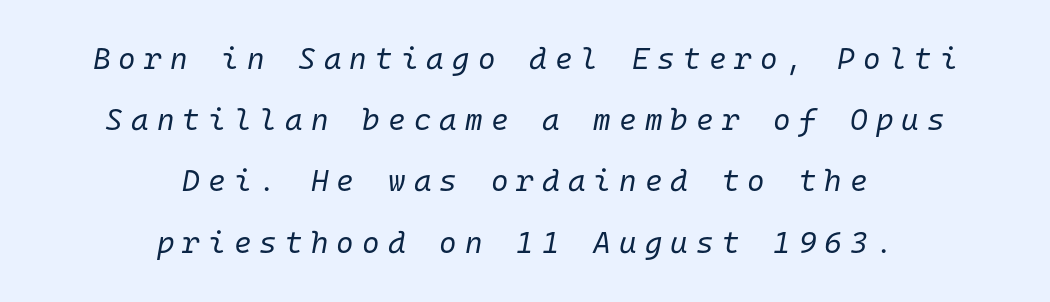
The image shows 30 px regular-weight type, italic (leaning right), monospaced; set centered, loose line spacing (2.04x), unusually wide letter spacing (+0.27 em), not underlined; low stroke contrast and a medium x-height.
